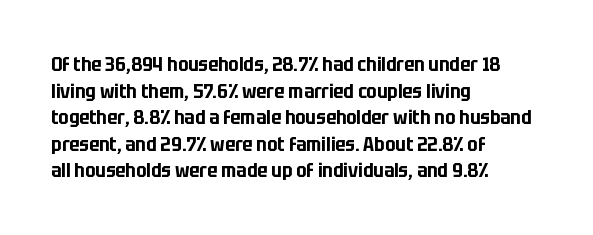
Which margin do the lines hug? The left one — the right edge is uneven. Do the letters lean? They stand straight. Students, note that the glyphs here touch the page at normal intervals. The block of text has a typical density, with ordinary space between rows. Unmarked baselines from the first word to the last.
